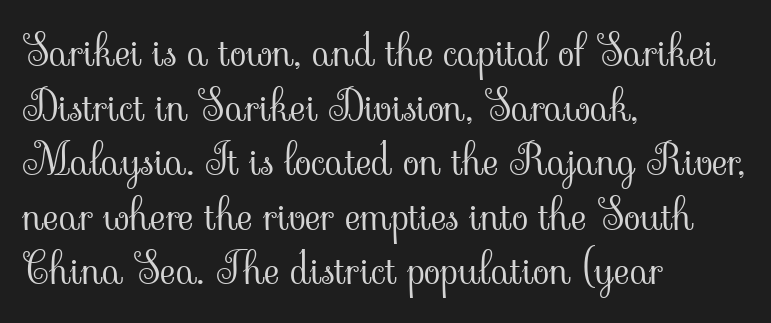
Q: Is the text bold? A: No.
Q: Is the text italic (slanted)? A: No, it is upright.
Q: Is the typeface a serif or a sans-serif typeface? A: Serif.
Q: Is the text underlined? A: No.
Q: How is the paragraph aligned? A: Left-aligned.
Q: Is the spacing between letters normal or unusually wide? A: Normal.
Q: Is the spacing between lines tight, normal or loose? A: Normal.
Q: Width (condensed, normal, or wide)? A: Normal.
Q: Stroke contrast? A: Low.
Q: x-height? A: Small.
Q: Monospaced? A: No.
